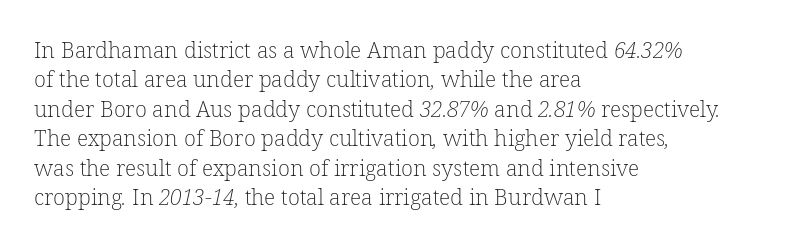
Q: Is the text bold? A: No.
Q: Is the text underlined? A: No.
Q: How is the paragraph aligned? A: Left-aligned.
Q: Is the spacing between letters normal or unusually wide? A: Normal.
Q: Is the spacing between lines tight, normal or loose? A: Normal.
